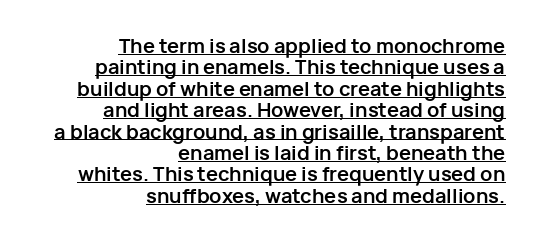
Q: Is the text bold? A: Yes.
Q: Is the text italic (slanted)? A: No, it is upright.
Q: Is the text underlined? A: Yes.
Q: How is the paragraph aligned? A: Right-aligned.
Q: Is the spacing between letters normal or unusually wide? A: Normal.
Q: Is the spacing between lines tight, normal or loose? A: Tight.
